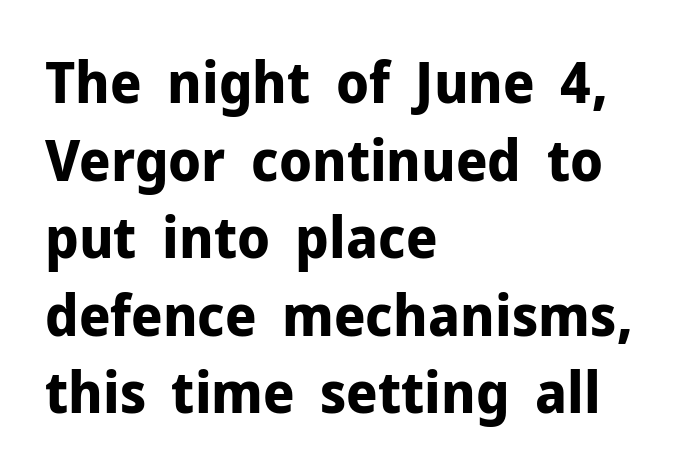
In terms of letterspacing, this is plain default setting. The typography opts for an upright posture over an oblique one. If you drew a ruler down the left edge, every line would touch it. These lines are composed in type without serifs. A normal amount of white space separates one row of letters from the next.
